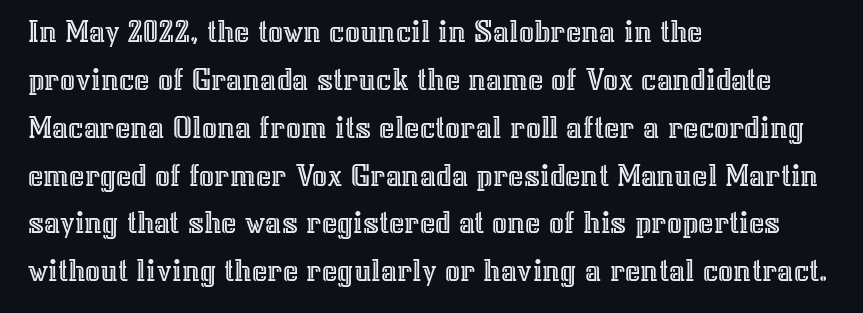
The image shows 33 px text type, upright; set left-aligned, normal line spacing (1.45x), normal letter spacing, not underlined; a medium x-height.
